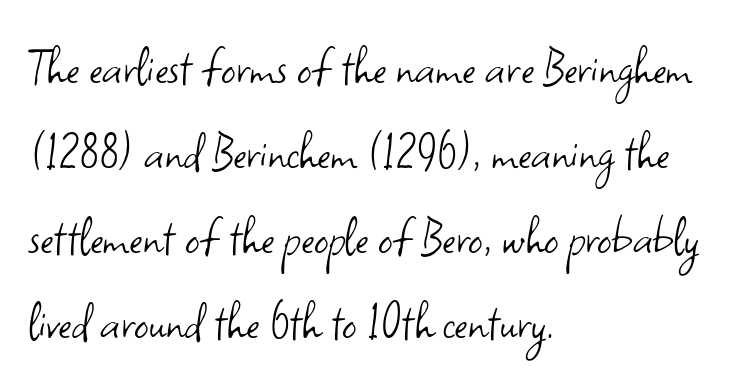
The image shows 57 px light sans-serif type; set left-aligned, normal line spacing (1.49x), normal letter spacing, not underlined; low stroke contrast and a small x-height.
